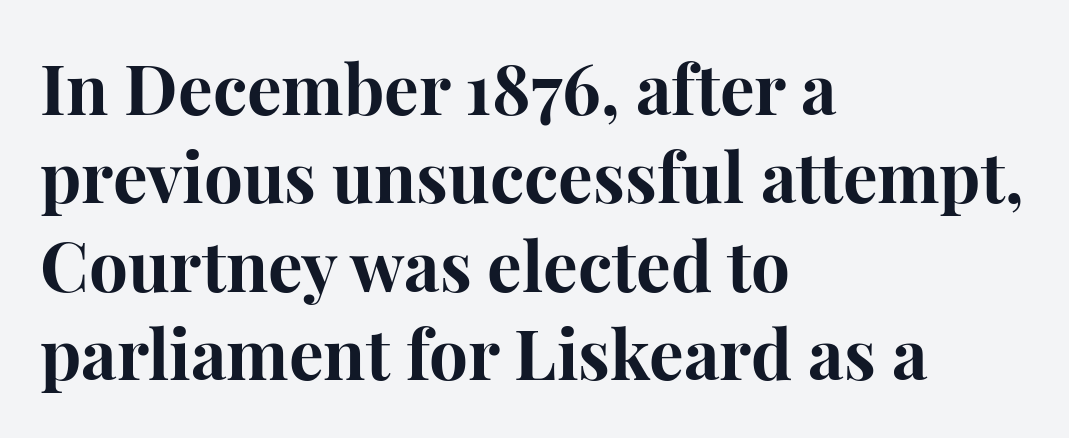
The image shows 69 px bold serif type, upright; set left-aligned, normal line spacing (1.28x), normal letter spacing, not underlined; high stroke contrast and a medium x-height.
